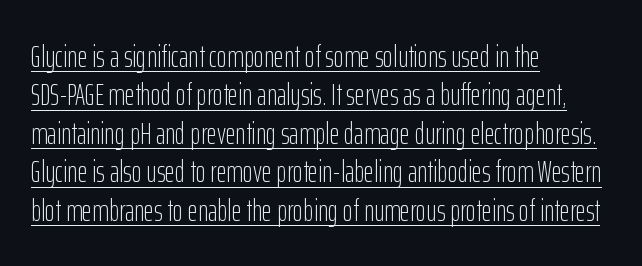
Q: Is the text bold? A: No.
Q: Is the text italic (slanted)? A: No, it is upright.
Q: Is the typeface a serif or a sans-serif typeface? A: Sans-serif.
Q: Is the text underlined? A: Yes.
Q: How is the paragraph aligned? A: Left-aligned.
Q: Is the spacing between letters normal or unusually wide? A: Normal.
Q: Width (condensed, normal, or wide)? A: Condensed.
Q: Stroke contrast? A: Low.
Q: x-height? A: Medium.
Q: Monospaced? A: No.
